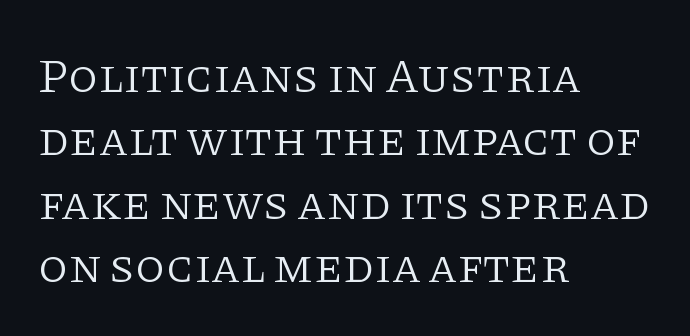
Q: Is the text bold? A: No.
Q: Is the text italic (slanted)? A: No, it is upright.
Q: Is the typeface a serif or a sans-serif typeface? A: Serif.
Q: Is the text underlined? A: No.
Q: How is the paragraph aligned? A: Left-aligned.
Q: Is the spacing between letters normal or unusually wide? A: Normal.
Q: Is the spacing between lines tight, normal or loose? A: Normal.
Q: Width (condensed, normal, or wide)? A: Normal.
Q: Stroke contrast? A: Low.
Q: x-height? A: Large.
Q: Monospaced? A: No.
